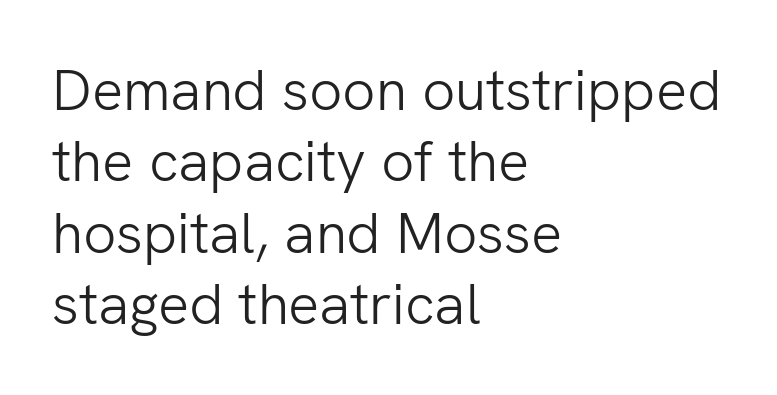
Is this a fixed-width face? No — the glyphs have proportional, varying widths. Classification — sans serif. The strokes carry an ordinary text weight at most. The rendering anchors every line to the left-hand side. Quick note: not italic, upright. Nobody touched the tracking dial on this one.
